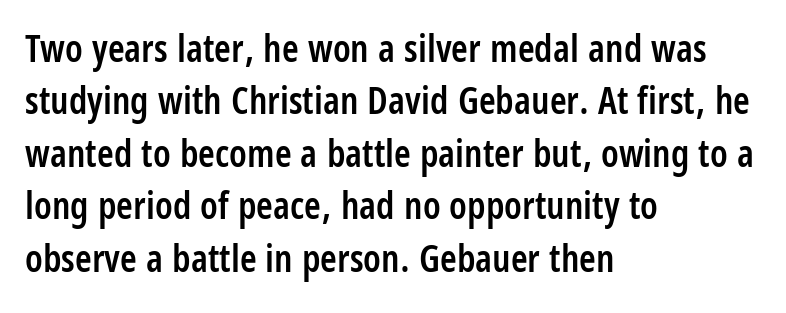
The image shows 38 px semibold, condensed sans-serif type, upright; set left-aligned, normal line spacing (1.38x), normal letter spacing, not underlined; low stroke contrast and a large x-height.
